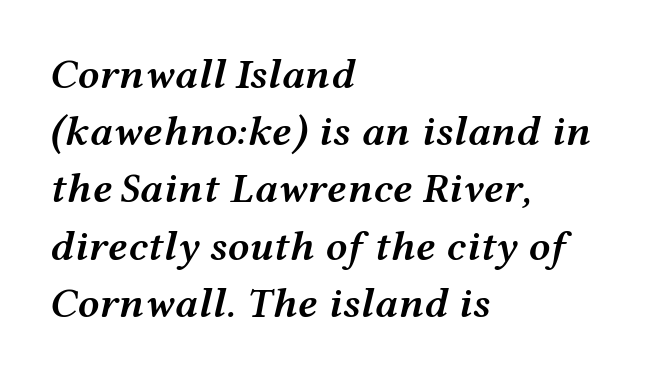
Check under the words: just untouched page. Interline gaps are of average width in this sample. Proportional: the letters do not fall into vertical columns. Bold? Not quite — semibold, heavier than regular but stopping short.
